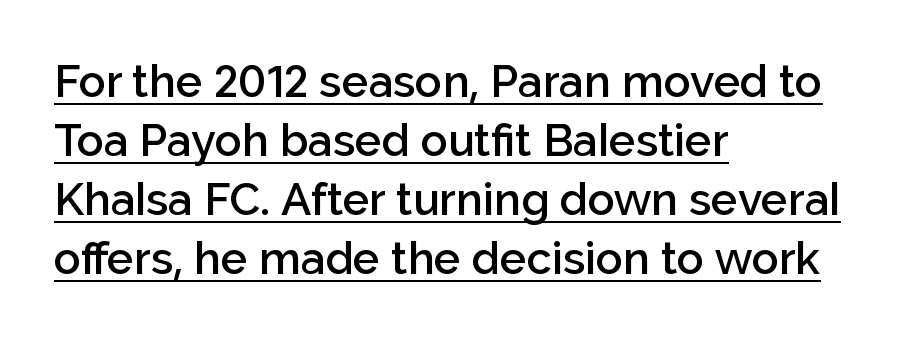
Q: Is the text bold? A: Semi-bold.
Q: Is the text italic (slanted)? A: No, it is upright.
Q: Is the typeface a serif or a sans-serif typeface? A: Sans-serif.
Q: Is the text underlined? A: Yes.
Q: How is the paragraph aligned? A: Left-aligned.
Q: Is the spacing between letters normal or unusually wide? A: Normal.
Q: Is the spacing between lines tight, normal or loose? A: Normal.
Q: Width (condensed, normal, or wide)? A: Normal.
Q: Stroke contrast? A: Low.
Q: x-height? A: Medium.
Q: Monospaced? A: No.
